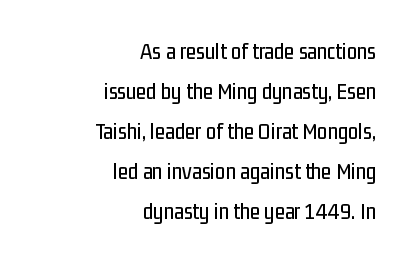
{"italic": "no", "underline": "no", "align": "right", "line_spacing_ratio": 1.74, "letter_spacing": "normal", "letter_spacing_em": 0.0, "glyph_px": 23}
